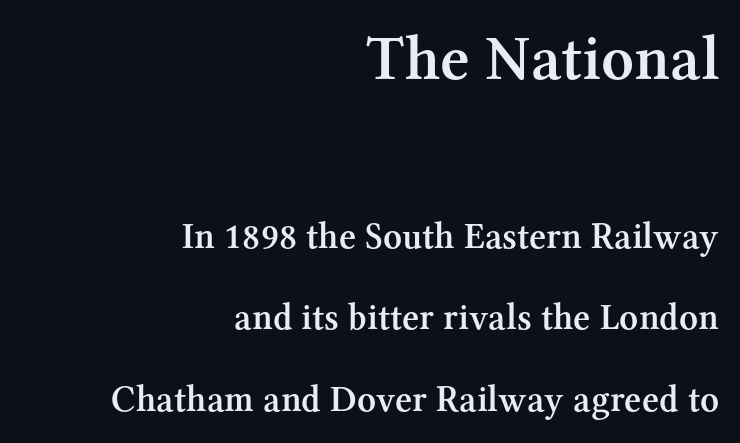
Upright lettering throughout. The horizontal fit of the characters is conventional and even. The designer went with a serif here, giving each stem small feet. The face used here is proportionally spaced, like ordinary book or web type. Underlining? Definitely not there.
